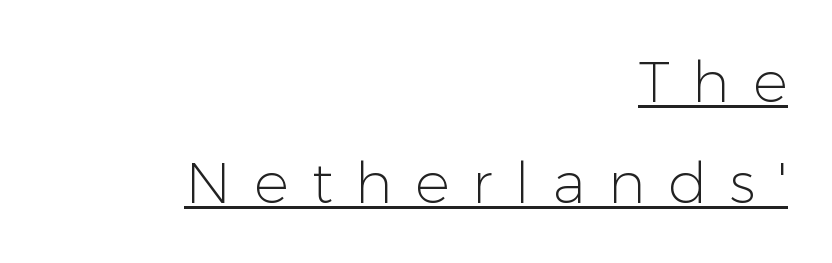
{"serif": "no", "italic": "no", "bold": "no", "weight": "light", "width": "normal", "stroke_contrast": "low", "x_height": "medium", "monospaced": "no", "underline": "yes", "align": "right", "line_spacing_ratio": 1.74, "letter_spacing": "wide", "letter_spacing_em": 0.39, "glyph_px": 58}
